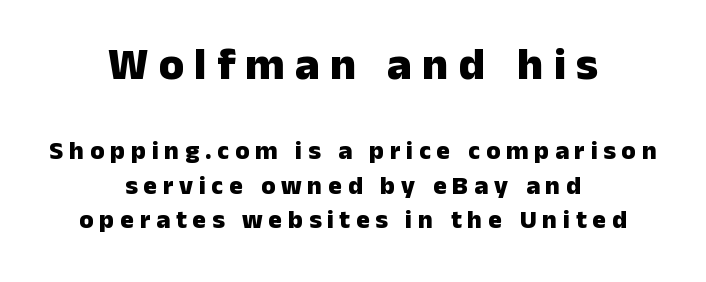
{"serif": "no", "italic": "no", "bold": "yes", "weight": "heavy", "width": "normal", "stroke_contrast": "low", "x_height": "medium", "monospaced": "no", "underline": "no", "align": "center", "line_spacing": "normal", "line_spacing_ratio": 1.33, "letter_spacing": "wide", "letter_spacing_em": 0.22, "larger_block": "first", "size_ratio": 1.77, "glyph_px": 46}
